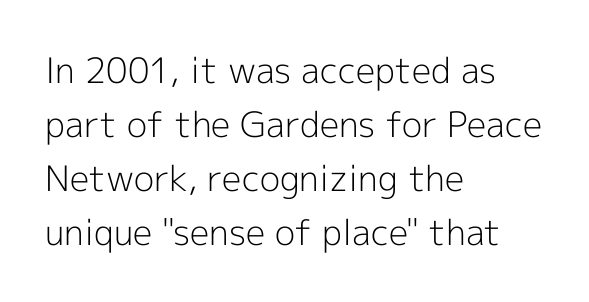
{"serif": "no", "italic": "no", "bold": "no", "weight": "light", "width": "normal", "x_height": "medium", "monospaced": "no", "underline": "no", "align": "left", "line_spacing": "normal", "line_spacing_ratio": 1.54, "letter_spacing": "normal", "letter_spacing_em": 0.0, "glyph_px": 35}
